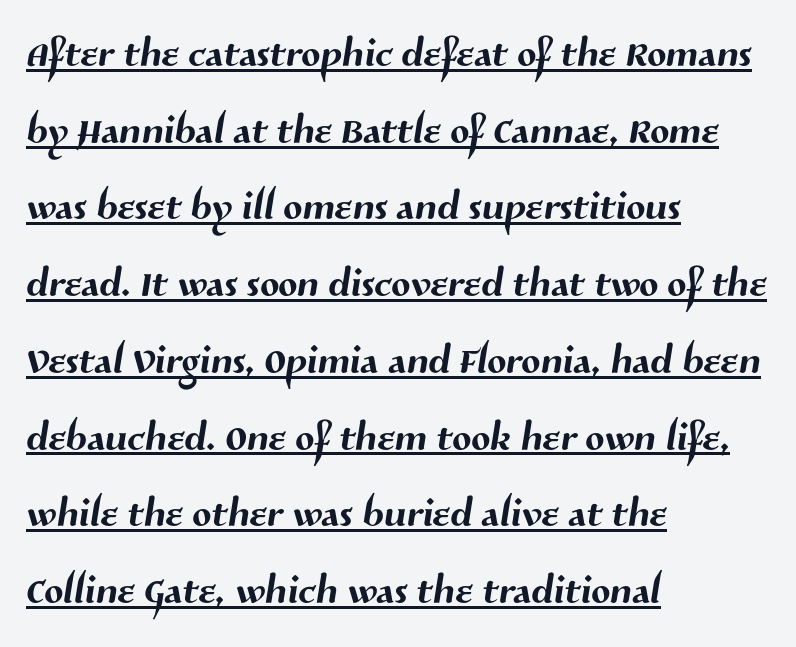
The image shows 56 px sans-serif type; set left-aligned, normal line spacing (1.37x), normal letter spacing, underlined; medium stroke contrast and a medium x-height.
